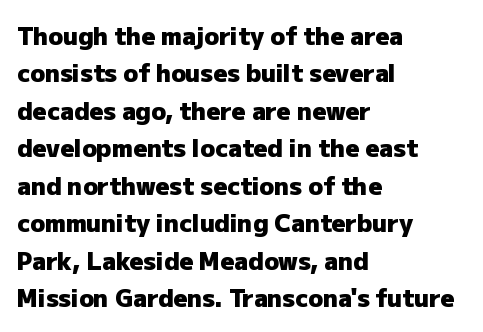
Underline: absent. Strokes here are thick enough to call this a true bold. This block has exactly the height ordinary leading produces. Standard letterfit; no display-style spreading of the glyphs. The lines are quadded left.
